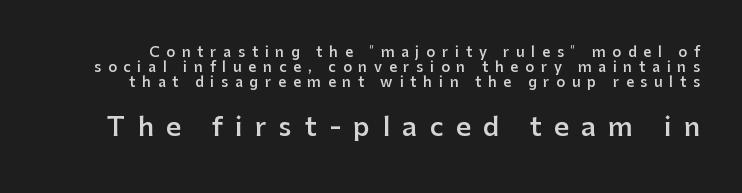
Q: Is the text bold? A: Semi-bold.
Q: Is the text italic (slanted)? A: No, it is upright.
Q: Is the text underlined? A: No.
Q: Is the spacing between letters normal or unusually wide? A: Unusually wide.
Q: Is the spacing between lines tight, normal or loose? A: Tight.
Q: Which block of text is set in a larger size, the first (top) or the second (bottom)? A: The second (bottom) one.
